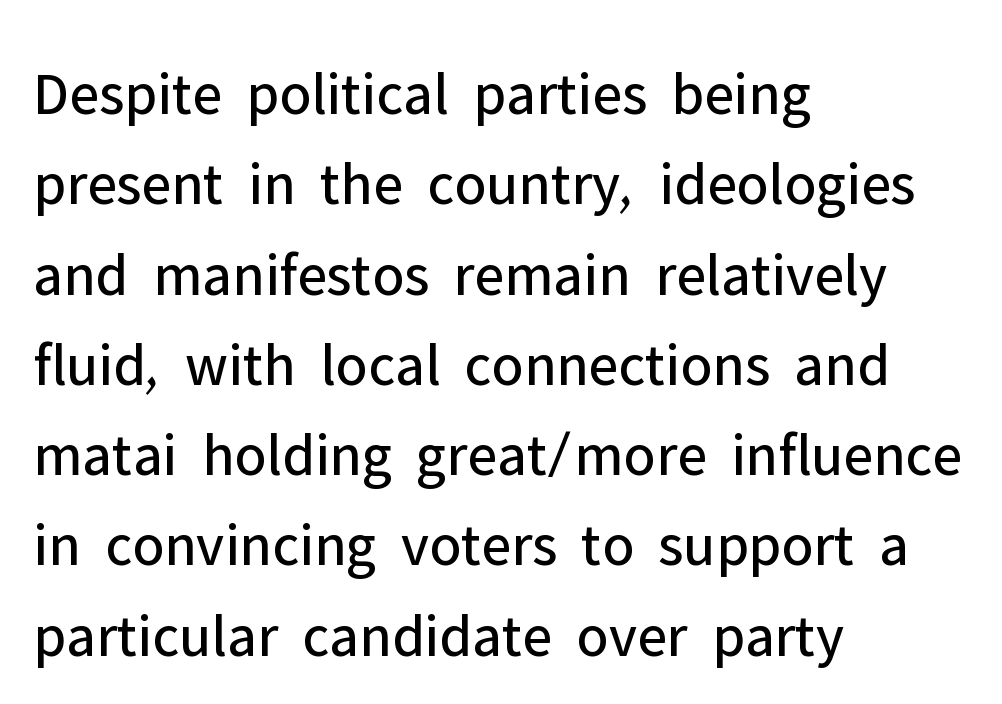
The image shows 61 px regular-weight sans-serif type, upright; set left-aligned, normal line spacing (1.48x), normal letter spacing, not underlined; low stroke contrast and a medium x-height.
